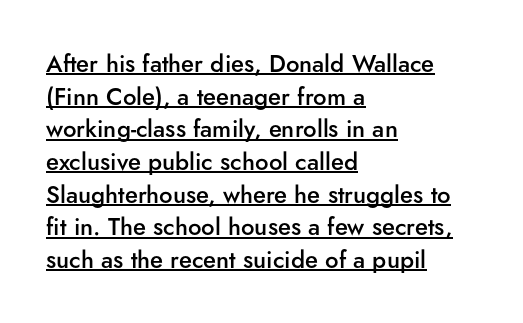
The image shows 24 px text type, upright; set left-aligned, normal line spacing (1.36x), normal letter spacing, underlined.
